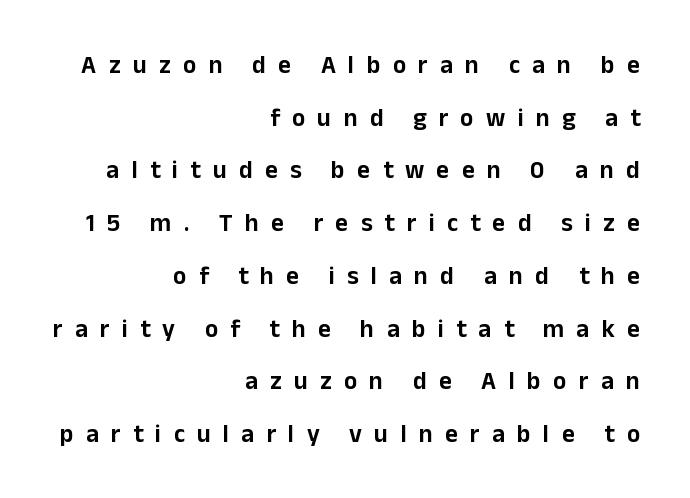
{"italic": "no", "underline": "no", "align": "right", "line_spacing": "loose", "line_spacing_ratio": 2.11, "letter_spacing": "wide", "letter_spacing_em": 0.49, "glyph_px": 25}
